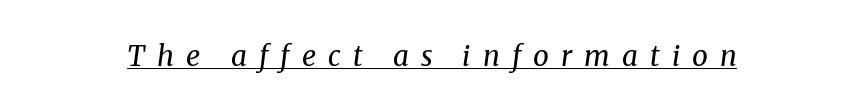
Q: Is the text bold? A: No.
Q: Is the text italic (slanted)? A: Yes, it leans right by about 8 degrees.
Q: Is the typeface a serif or a sans-serif typeface? A: Serif.
Q: Is the text underlined? A: Yes.
Q: Is the spacing between letters normal or unusually wide? A: Unusually wide.
Q: Width (condensed, normal, or wide)? A: Normal.
Q: Stroke contrast? A: Medium.
Q: x-height? A: Medium.
Q: Monospaced? A: No.
